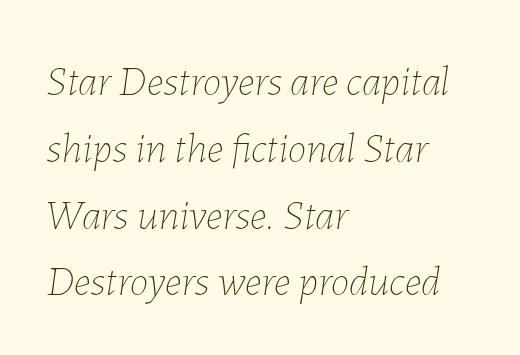
The typesetting does not lean heavy: it is not bold. Inter-character spacing is left at the font's built-in metrics. Spacing verdict: proportional, widths tailored to each character. The glyphs look as if they've been sheared to an angle. If you drew a ruler down the left edge, every line would touch it.
